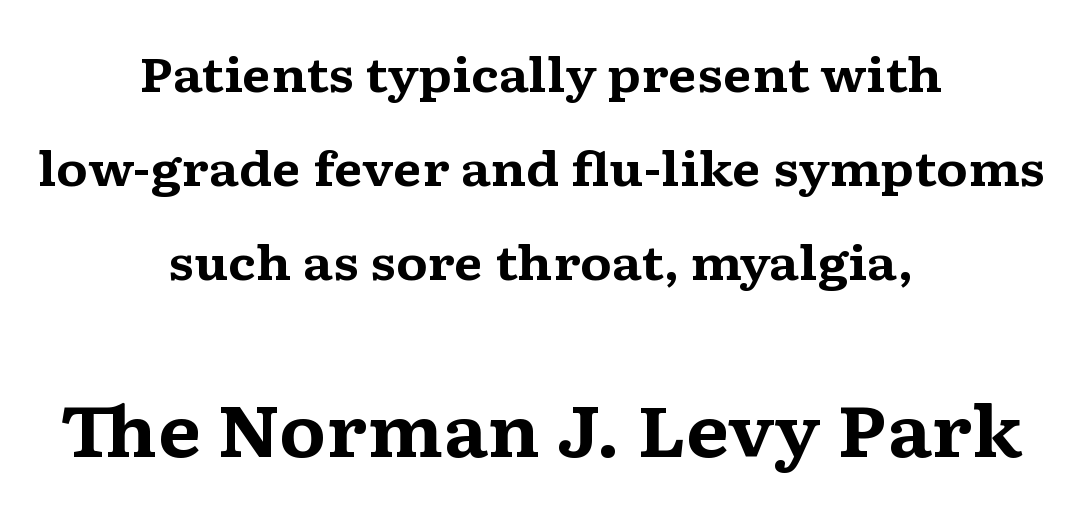
The image shows 70 px bold, wide serif type, upright; set centered, loose line spacing (2.0x), normal letter spacing, not underlined; the second (bottom) block is 1.49x larger; medium stroke contrast and a medium x-height.
